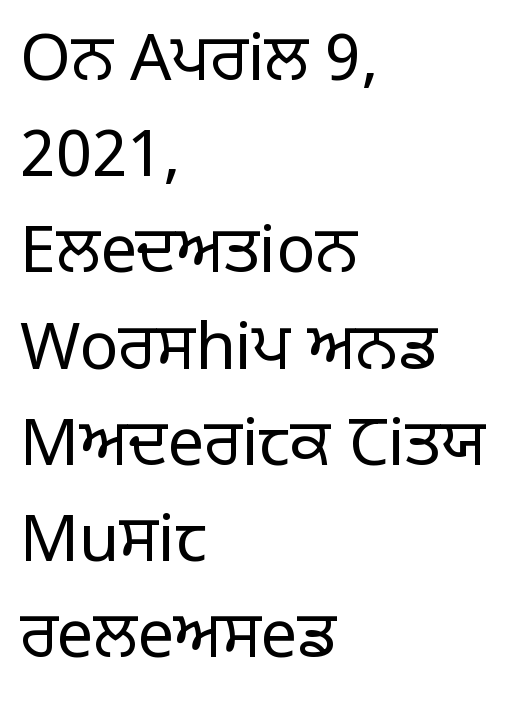
{"serif": "no", "italic": "no", "bold": "no", "weight": "regular", "width": "normal", "stroke_contrast": "low", "x_height": "large", "monospaced": "no", "underline": "no", "align": "left", "line_spacing": "normal", "line_spacing_ratio": 1.48, "letter_spacing": "normal", "letter_spacing_em": 0.0, "glyph_px": 65}
